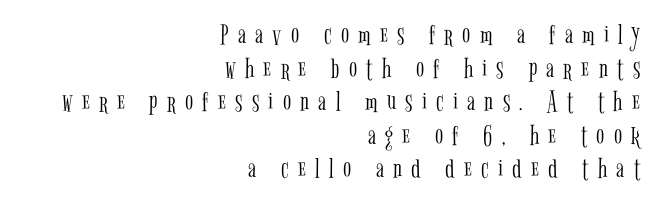
Q: Is the text bold? A: No.
Q: Is the text italic (slanted)? A: No, it is upright.
Q: Is the typeface a serif or a sans-serif typeface? A: Serif.
Q: Is the text underlined? A: No.
Q: How is the paragraph aligned? A: Right-aligned.
Q: Is the spacing between letters normal or unusually wide? A: Unusually wide.
Q: Is the spacing between lines tight, normal or loose? A: Tight.
Q: Width (condensed, normal, or wide)? A: Condensed.
Q: Stroke contrast? A: Low.
Q: x-height? A: Medium.
Q: Monospaced? A: No.
